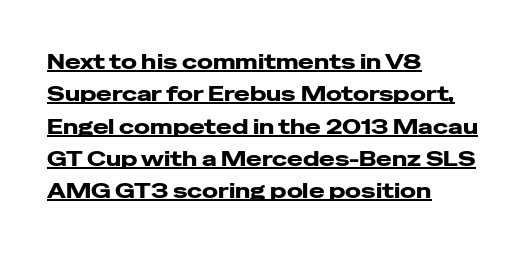
The image shows 21 px text type, upright; set left-aligned, normal line spacing (1.54x), normal letter spacing, underlined.
